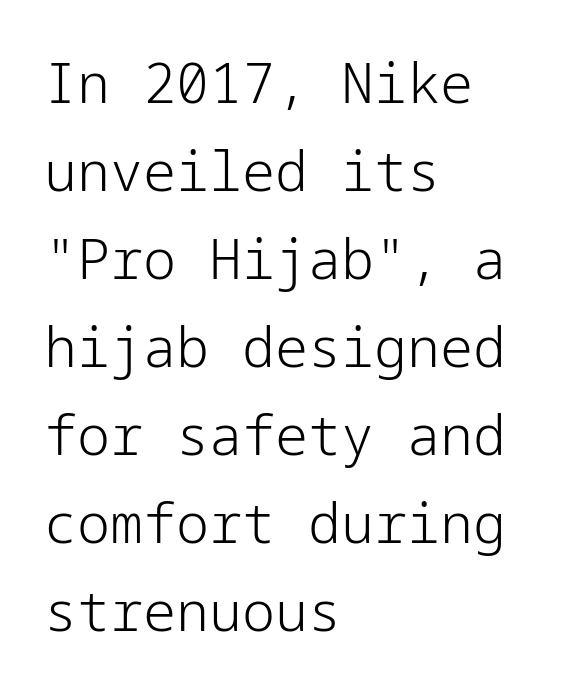
{"serif": "no", "italic": "no", "bold": "no", "weight": "light", "width": "normal", "stroke_contrast": "low", "x_height": "medium", "underline": "no", "align": "left", "line_spacing": "normal", "line_spacing_ratio": 1.6, "letter_spacing": "normal", "letter_spacing_em": 0.0, "glyph_px": 55}
